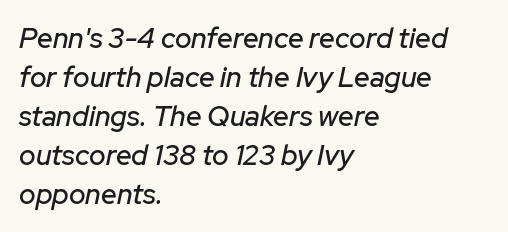
The rendering uses natural spacing where letterforms have individual widths. Interline gaps are of average width in this sample. The baseline area is clear. Yep, that's italic — everything's leaning.
